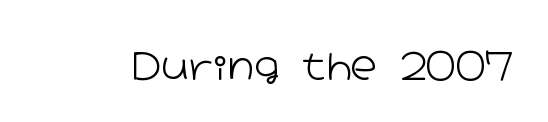
Q: Is the text bold? A: No.
Q: Is the text italic (slanted)? A: No, it is upright.
Q: Is the typeface a serif or a sans-serif typeface? A: Sans-serif.
Q: Is the text underlined? A: No.
Q: Is the spacing between letters normal or unusually wide? A: Normal.
Q: Width (condensed, normal, or wide)? A: Wide.
Q: Stroke contrast? A: Low.
Q: x-height? A: Medium.
Q: Monospaced? A: No.
